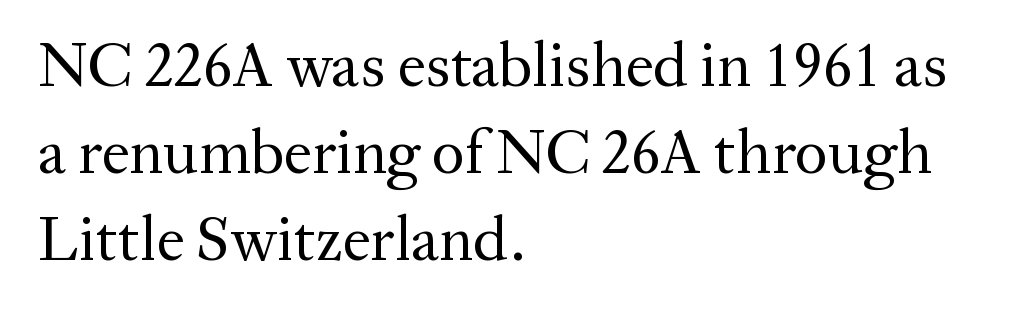
{"serif": "yes", "italic": "no", "bold": "no", "weight": "regular", "width": "normal", "stroke_contrast": "medium", "x_height": "medium", "monospaced": "no", "underline": "no", "align": "left", "line_spacing": "normal", "line_spacing_ratio": 1.38, "letter_spacing": "normal", "letter_spacing_em": 0.0, "glyph_px": 63}
